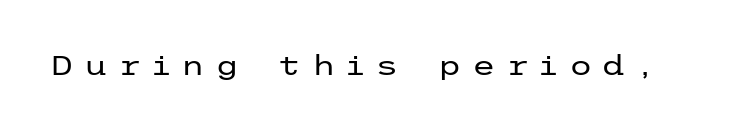
The image shows 27 px text type, upright; set unusually wide letter spacing (+0.38 em), not underlined.
